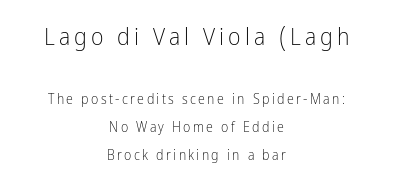
{"italic": "no", "bold": "no", "underline": "no", "align": "center", "line_spacing": "loose", "line_spacing_ratio": 2.0, "larger_block": "first", "size_ratio": 1.71, "glyph_px": 24}
